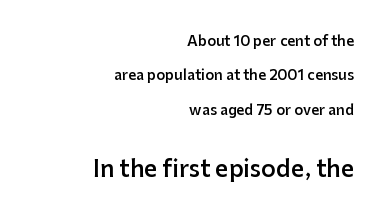
Reading top to bottom, the characters get bigger at the block break. How would I describe the line gaps? Wide and relaxed. The glyphs have the mass of a demibold cut, below bold. Rule under the text: the space is simply empty. These lines are set flush right with a ragged left edge. Look at the tracking — it's just the regular setting, nothing added.
